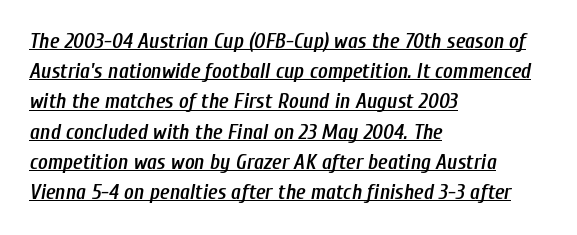
{"italic": "yes", "lean": "right", "slant_degrees": 10, "bold": "semi", "underline": "yes", "align": "left", "line_spacing": "normal", "line_spacing_ratio": 1.44, "letter_spacing": "normal", "letter_spacing_em": 0.0, "glyph_px": 21}
